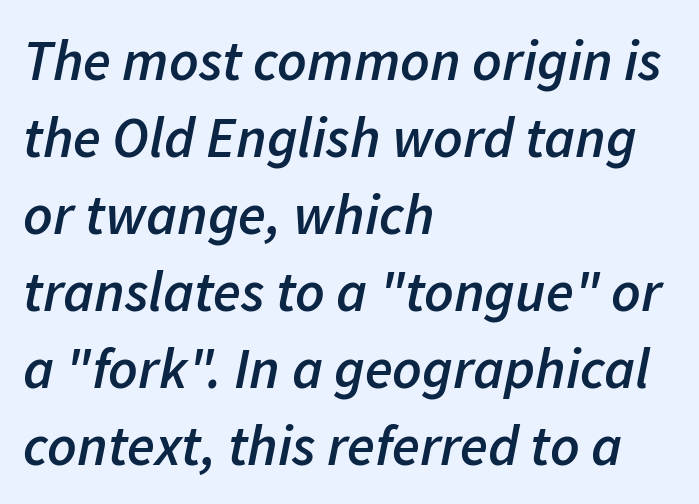
Designer's note — italics engaged. Horizontal alignment here is leftward, the default for most running prose. The glyphs have the mass of a demibold cut, below bold. Each word holds together tightly as a unit, with standard inter-letter gaps. You could not count columns in this text — the font is proportionally spaced. Whoever set this chose a conventional vertical rhythm.
